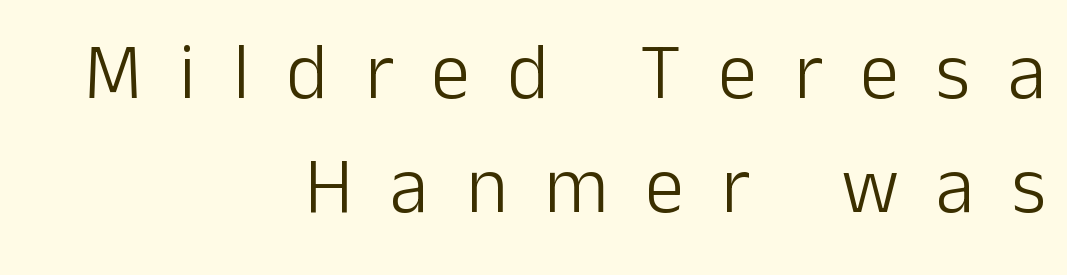
{"serif": "no", "italic": "no", "bold": "no", "weight": "light", "width": "normal", "stroke_contrast": "low", "x_height": "medium", "monospaced": "no", "underline": "no", "align": "right", "line_spacing": "normal", "line_spacing_ratio": 1.44, "letter_spacing": "wide", "letter_spacing_em": 0.47, "glyph_px": 79}
